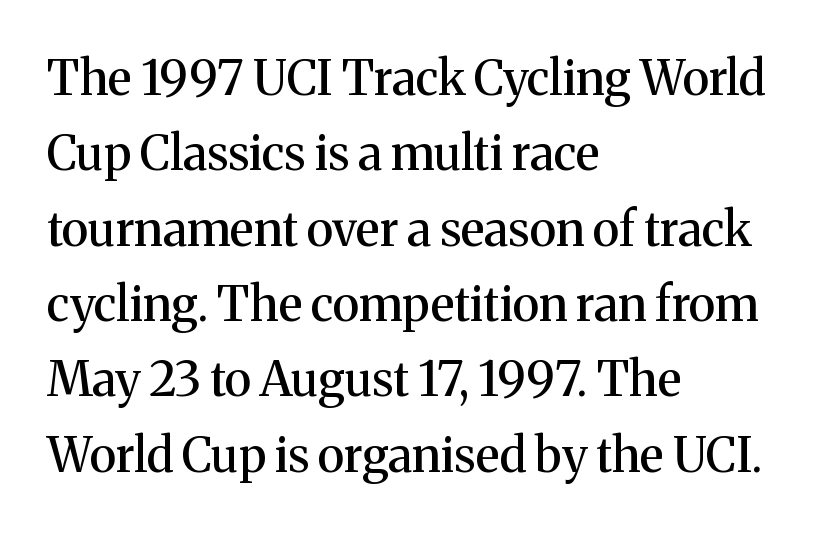
The lines in this sample share a left origin and differ only in where they stop. Short note: letters normally spaced. Baseline-to-baseline distance is the conventional proportion of letter height. Proportional: the letters do not fall into vertical columns.
